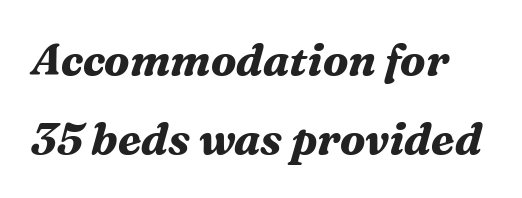
Q: Is the text bold? A: Yes.
Q: Is the text italic (slanted)? A: Yes, it leans right by about 16 degrees.
Q: Is the typeface a serif or a sans-serif typeface? A: Serif.
Q: Is the text underlined? A: No.
Q: Is the spacing between letters normal or unusually wide? A: Normal.
Q: Width (condensed, normal, or wide)? A: Normal.
Q: Stroke contrast? A: Medium.
Q: x-height? A: Medium.
Q: Monospaced? A: No.
